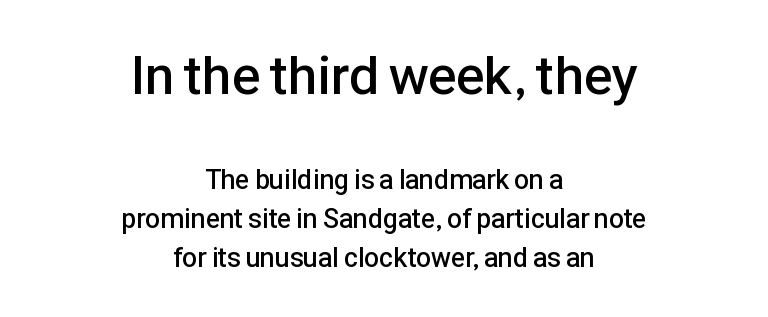
The image shows 54 px semibold sans-serif type, upright; set centered, normal line spacing (1.43x), normal letter spacing, not underlined; the first (top) block is 2.0x larger; low stroke contrast and a medium x-height.
